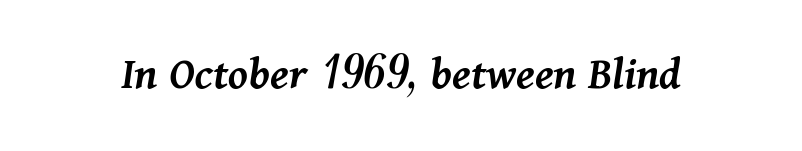
The baseline area is clear. The font's italic variant was chosen for this text. Each letter keeps its own natural width here, so spacing adapts to shape. Compared with typical body copy, the letter spacing here is the same. This is moderately heavy type, rendered in semibold.
